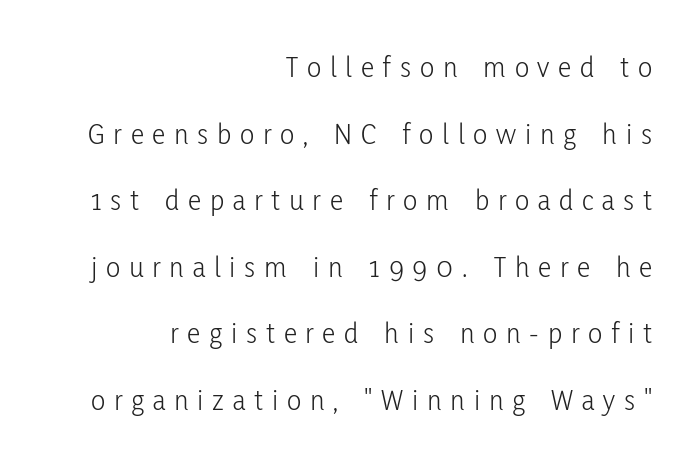
You can tell from the bare stems that sans-serif type was used. Look at the tracking — it's clearly loosened, letters drifting apart. These lines stand farther apart than default settings would place them. Does the lettering tilt? It doesn't — this is upright. Vertical stems look standard width or narrower in stroke. Horizontal alignment here is rightward, an uncommon choice for prose.
